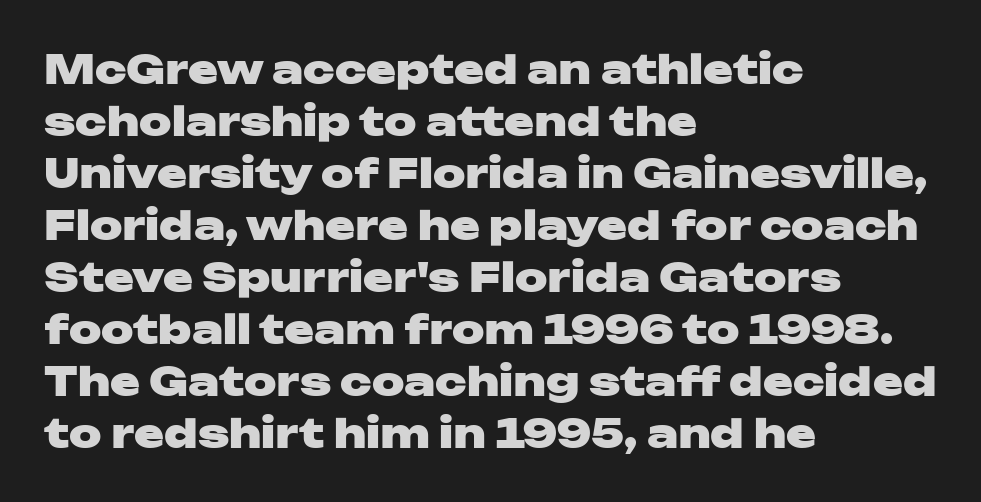
{"serif": "no", "italic": "no", "bold": "yes", "weight": "heavy", "width": "wide", "stroke_contrast": "low", "x_height": "medium", "monospaced": "no", "underline": "no", "align": "left", "line_spacing": "normal", "line_spacing_ratio": 1.3, "letter_spacing": "normal", "letter_spacing_em": 0.0, "glyph_px": 40}
